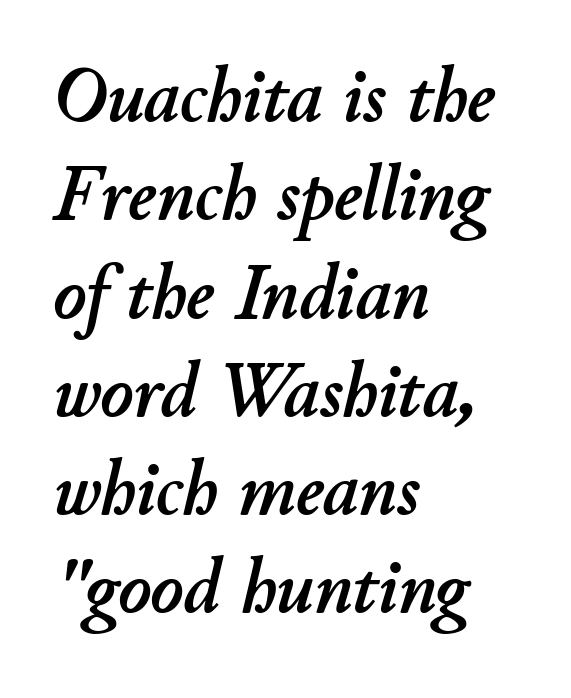
This sample uses an oblique cut, with every glyph tilted off the vertical. Leading: standard. The tracking reads as untouched default to a designer's eye. The specimen omits any rule beneath the text block's lines. The ragged edge is on the right, which tells us the setting is flush left. Here the designer chose a conventional face with non-uniform glyph widths.
